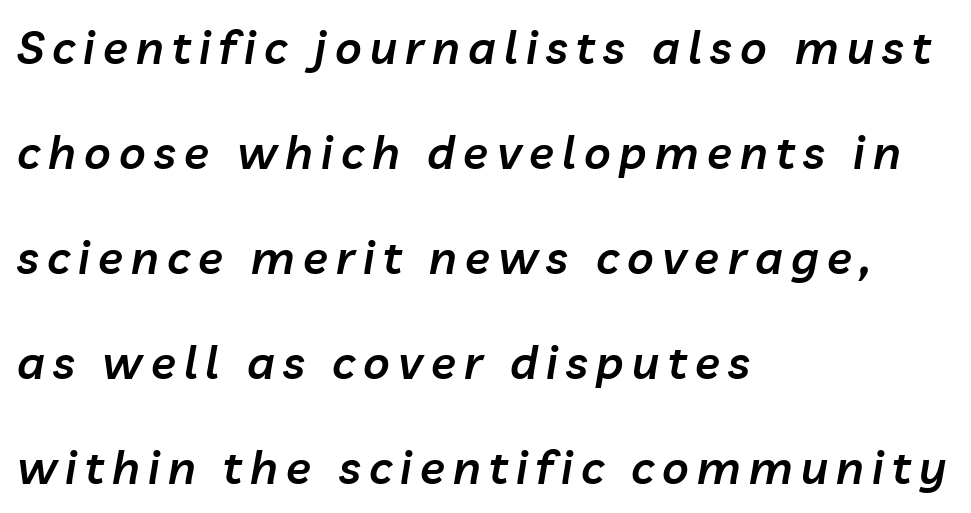
{"italic": "yes", "lean": "right", "slant_degrees": 10, "bold": "semi", "weight": "semibold", "width": "normal", "stroke_contrast": "low", "x_height": "medium", "monospaced": "no", "underline": "no", "align": "left", "line_spacing": "loose", "line_spacing_ratio": 2.28, "glyph_px": 46}
